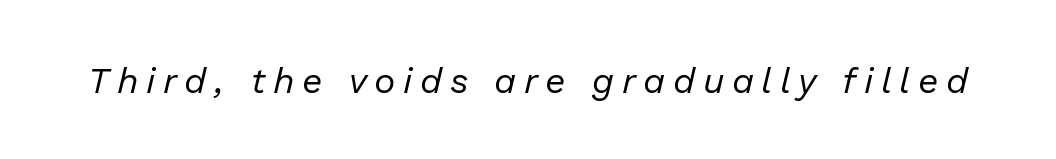
The image shows 36 px regular-weight type, italic (leaning right); set unusually wide letter spacing (+0.21 em), not underlined; low stroke contrast and a medium x-height.
